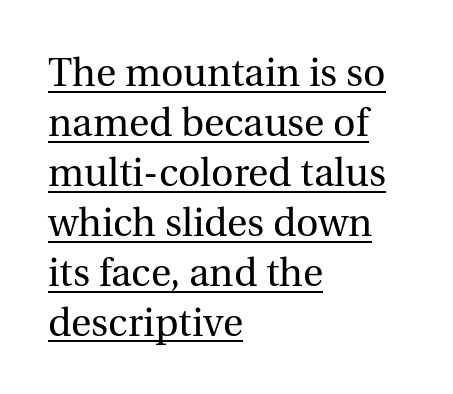
The image shows 39 px regular-weight serif type, upright; set left-aligned, normal line spacing (1.28x), normal letter spacing, underlined; a medium x-height.
